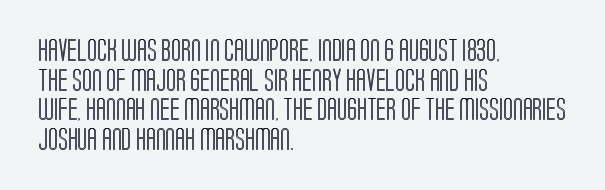
Descenders are the only things crossing below the line. A classic flush-left, rag-right setting is used for this passage. Upright lettering throughout. Quick note: interline space is typical. Letter spacing: default.
